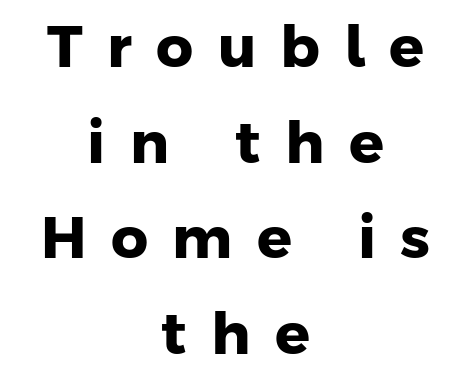
{"serif": "no", "bold": "yes", "weight": "heavy", "width": "normal", "stroke_contrast": "low", "x_height": "medium", "monospaced": "no", "underline": "no", "align": "center", "line_spacing": "normal", "line_spacing_ratio": 1.65, "letter_spacing": "wide", "letter_spacing_em": 0.42, "glyph_px": 58}
